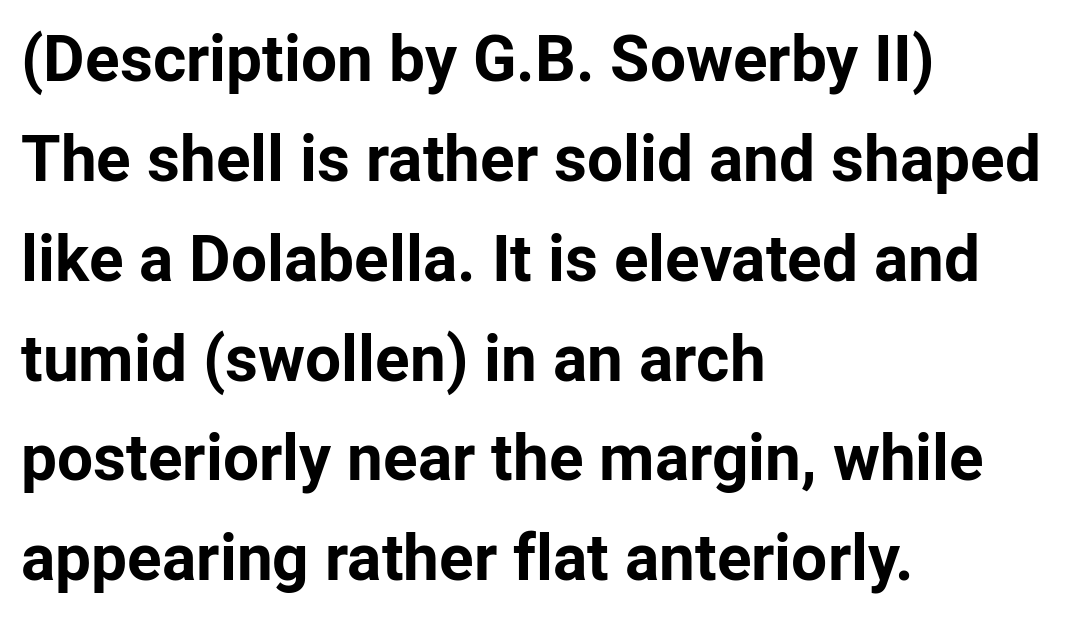
Is the letter spacing exaggerated? No — it looks like the ordinary default. Heft: maximum for text — a bold. If you drew a line through each stem, it would be perfectly vertical. Underline: absent. The face used here is proportionally spaced, like ordinary book or web type. If you measured baseline to baseline, you'd find a middling distance.
